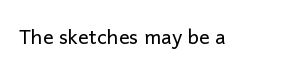
Posture: upright roman. Short note: letters normally spaced. The weight would be labelled regular, book, light, or lighter still. Lines of text with bare space underneath.
